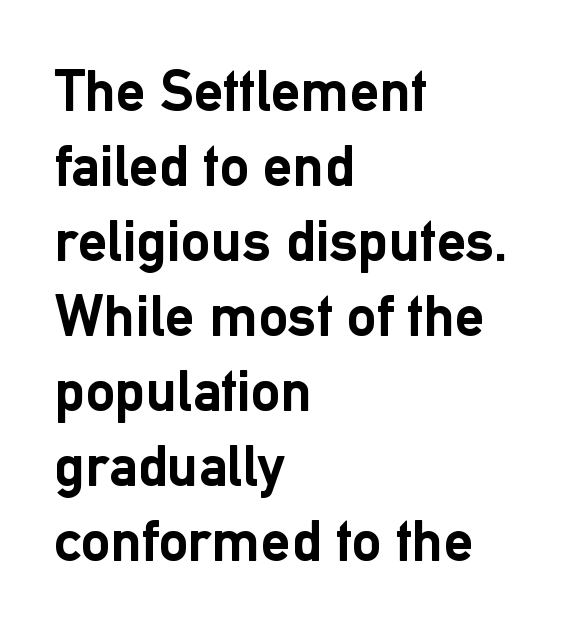
The vertical gap from one line to the next is medium. Each word holds together tightly as a unit, with standard inter-letter gaps. Each letter keeps its own natural width here, so spacing adapts to shape. Just letters on the line, the space beneath them empty. The font family rendered here belongs to the sans-serif group.
